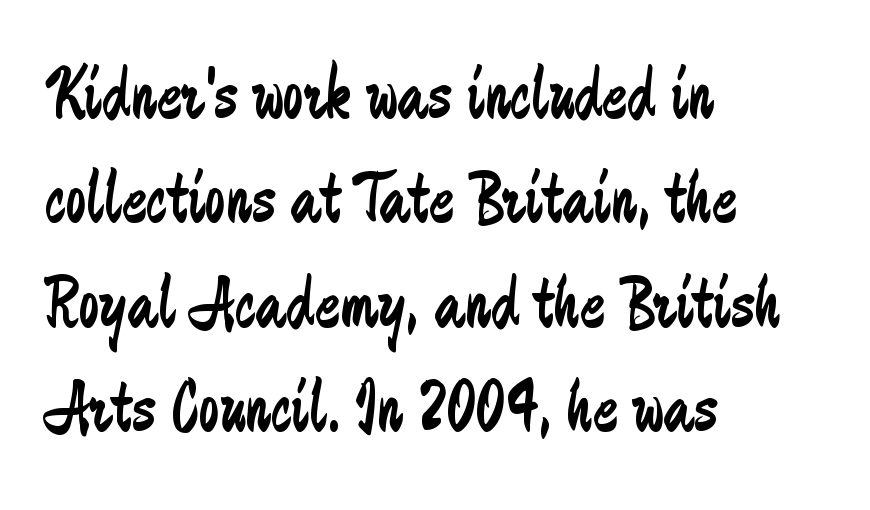
Q: Is the text bold? A: No.
Q: Is the text italic (slanted)? A: Yes.
Q: Is the typeface a serif or a sans-serif typeface? A: Sans-serif.
Q: Is the text underlined? A: No.
Q: How is the paragraph aligned? A: Left-aligned.
Q: Is the spacing between letters normal or unusually wide? A: Normal.
Q: Is the spacing between lines tight, normal or loose? A: Normal.
Q: Width (condensed, normal, or wide)? A: Condensed.
Q: Stroke contrast? A: Low.
Q: x-height? A: Small.
Q: Monospaced? A: No.
